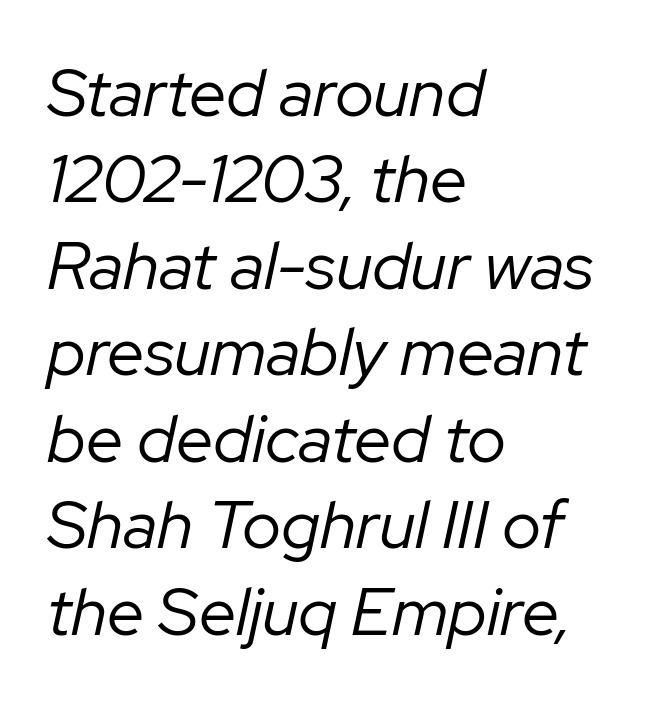
{"italic": "yes", "lean": "right", "slant_degrees": 12, "bold": "no", "weight": "regular", "width": "normal", "stroke_contrast": "low", "x_height": "medium", "monospaced": "no", "underline": "no", "align": "left", "line_spacing": "normal", "line_spacing_ratio": 1.29, "letter_spacing": "normal", "letter_spacing_em": 0.0, "glyph_px": 67}
